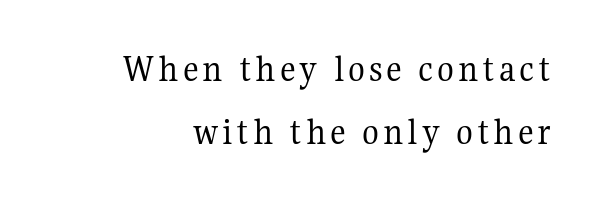
The image shows 39 px regular-weight serif type, upright; set right-aligned, normal line spacing (1.61x), not underlined; medium stroke contrast and a medium x-height.
